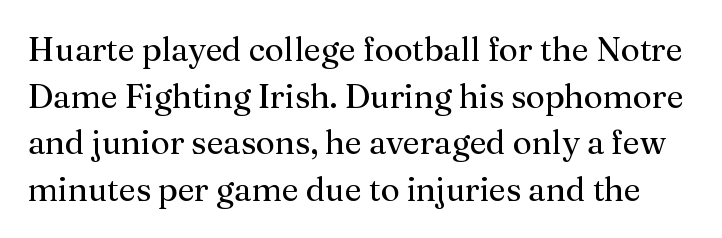
Q: Is the text bold? A: No.
Q: Is the text italic (slanted)? A: No, it is upright.
Q: Is the typeface a serif or a sans-serif typeface? A: Serif.
Q: Is the text underlined? A: No.
Q: Is the spacing between letters normal or unusually wide? A: Normal.
Q: Is the spacing between lines tight, normal or loose? A: Normal.
Q: Width (condensed, normal, or wide)? A: Normal.
Q: Stroke contrast? A: Medium.
Q: x-height? A: Medium.
Q: Monospaced? A: No.
